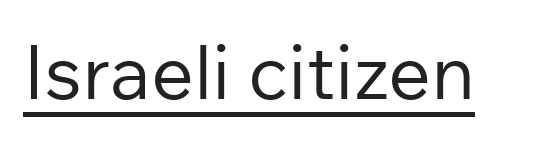
{"serif": "no", "italic": "no", "bold": "no", "weight": "regular", "width": "normal", "stroke_contrast": "low", "x_height": "medium", "monospaced": "no", "underline": "yes", "letter_spacing": "normal", "letter_spacing_em": 0.0, "glyph_px": 75}
